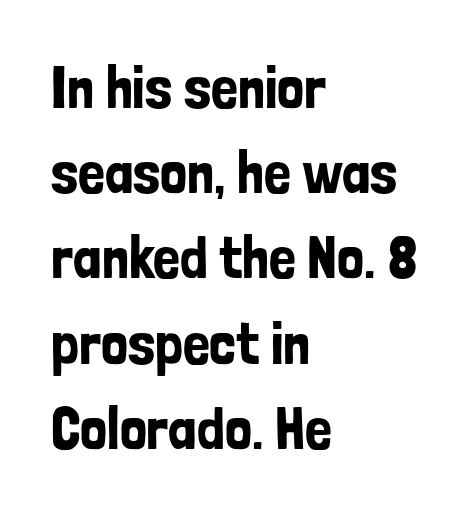
The image shows 60 px condensed sans-serif type, upright; set left-aligned, normal line spacing (1.42x), normal letter spacing, not underlined; low stroke contrast and a medium x-height.
